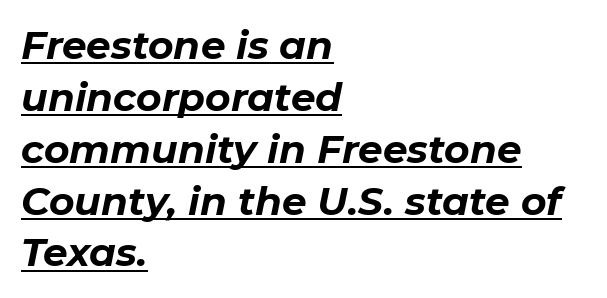
Q: Is the text bold? A: Yes.
Q: Is the text italic (slanted)? A: Yes, it leans right by about 11 degrees.
Q: Is the text underlined? A: Yes.
Q: How is the paragraph aligned? A: Left-aligned.
Q: Is the spacing between letters normal or unusually wide? A: Normal.
Q: Is the spacing between lines tight, normal or loose? A: Normal.
Q: Width (condensed, normal, or wide)? A: Normal.
Q: Stroke contrast? A: Low.
Q: x-height? A: Medium.
Q: Monospaced? A: No.
